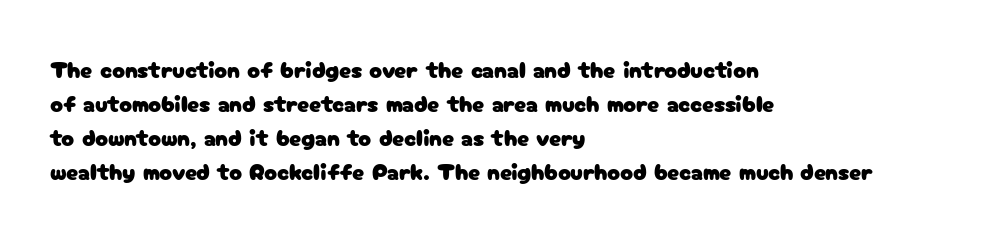
Q: Is the text italic (slanted)? A: No, it is upright.
Q: Is the text underlined? A: No.
Q: How is the paragraph aligned? A: Left-aligned.
Q: Is the spacing between letters normal or unusually wide? A: Normal.
Q: Is the spacing between lines tight, normal or loose? A: Normal.
